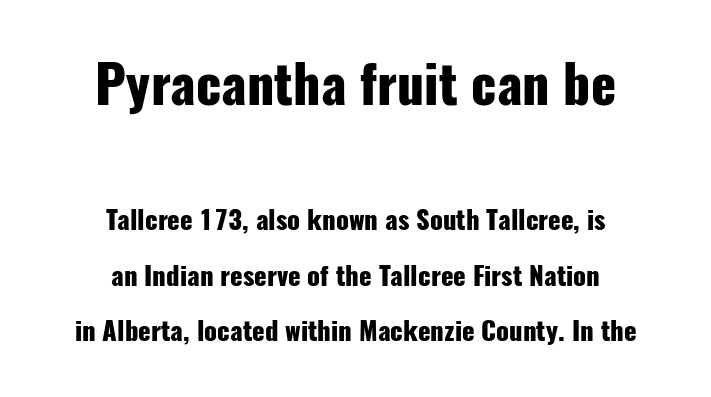
{"serif": "no", "italic": "no", "bold": "yes", "weight": "heavy", "width": "condensed", "stroke_contrast": "low", "x_height": "medium", "monospaced": "no", "underline": "no", "align": "center", "line_spacing": "loose", "line_spacing_ratio": 2.14, "letter_spacing": "normal", "letter_spacing_em": 0.0, "larger_block": "first", "size_ratio": 2.0, "glyph_px": 52}
